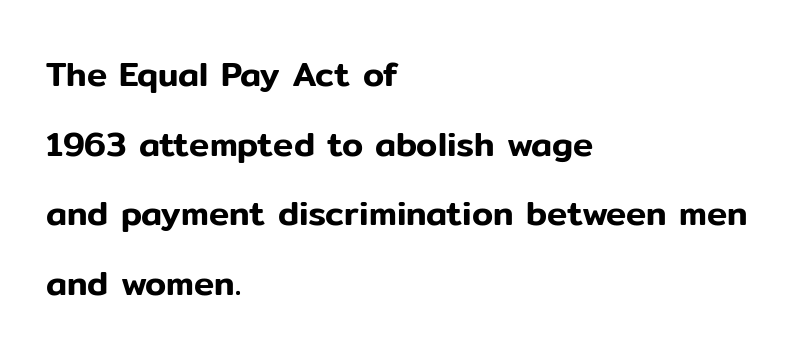
The image shows 34 px sans-serif type, upright; set left-aligned, loose line spacing (2.05x), normal letter spacing, not underlined; low stroke contrast and a medium x-height.
